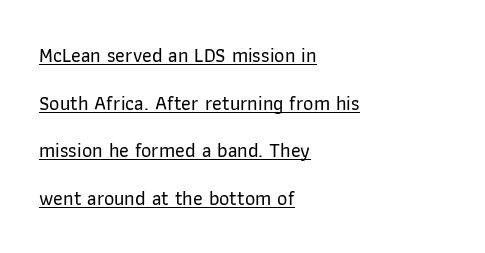
{"italic": "no", "underline": "yes", "align": "left", "line_spacing": "loose", "line_spacing_ratio": 2.38, "letter_spacing": "normal", "letter_spacing_em": 0.0, "glyph_px": 20}
